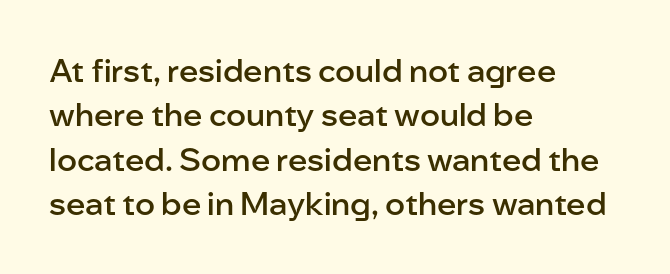
Q: Is the text bold? A: Semi-bold.
Q: Is the text italic (slanted)? A: No, it is upright.
Q: Is the typeface a serif or a sans-serif typeface? A: Sans-serif.
Q: Is the text underlined? A: No.
Q: How is the paragraph aligned? A: Left-aligned.
Q: Is the spacing between letters normal or unusually wide? A: Normal.
Q: Is the spacing between lines tight, normal or loose? A: Normal.
Q: Width (condensed, normal, or wide)? A: Normal.
Q: Stroke contrast? A: Low.
Q: x-height? A: Medium.
Q: Monospaced? A: No.
